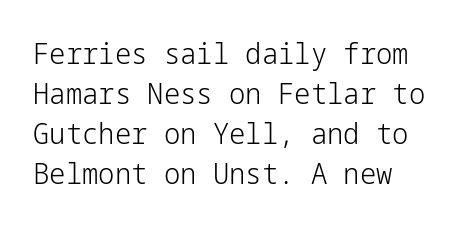
The image shows 29 px light sans-serif type, upright; set left-aligned, normal line spacing (1.38x), normal letter spacing, not underlined; low stroke contrast and a medium x-height.
